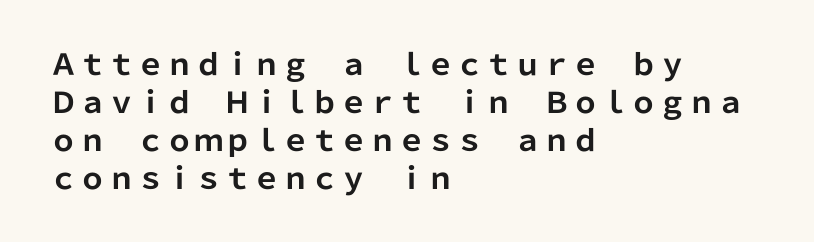
Q: Is the text bold? A: Yes.
Q: Is the text italic (slanted)? A: No, it is upright.
Q: Is the typeface a serif or a sans-serif typeface? A: Sans-serif.
Q: Is the text underlined? A: No.
Q: How is the paragraph aligned? A: Left-aligned.
Q: Is the spacing between letters normal or unusually wide? A: Normal.
Q: Is the spacing between lines tight, normal or loose? A: Normal.
Q: Width (condensed, normal, or wide)? A: Normal.
Q: Stroke contrast? A: Low.
Q: x-height? A: Medium.
Q: Monospaced? A: No.
